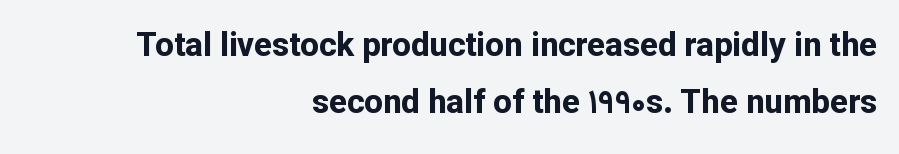
Q: Is the text bold? A: Yes.
Q: Is the text italic (slanted)? A: No, it is upright.
Q: Is the typeface a serif or a sans-serif typeface? A: Sans-serif.
Q: Is the text underlined? A: No.
Q: How is the paragraph aligned? A: Right-aligned.
Q: Is the spacing between letters normal or unusually wide? A: Normal.
Q: Width (condensed, normal, or wide)? A: Normal.
Q: Stroke contrast? A: Low.
Q: x-height? A: Medium.
Q: Monospaced? A: No.
